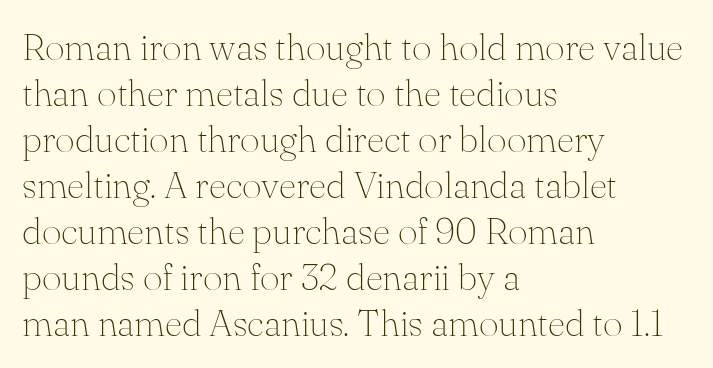
The image shows 38 px thin serif type, upright; set left-aligned, line spacing 1.21x, normal letter spacing, not underlined; medium stroke contrast and a small x-height.
